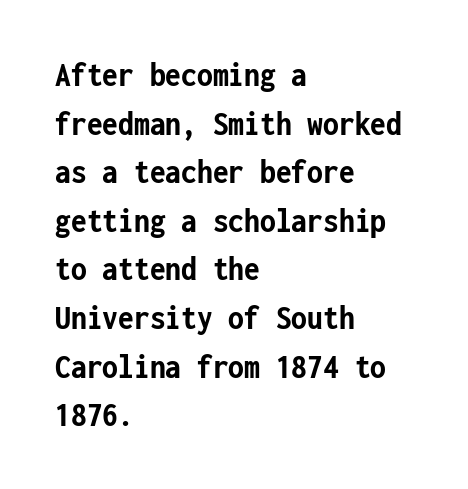
The image shows 36 px semibold, condensed sans-serif type, upright, monospaced; set left-aligned, normal line spacing (1.35x), normal letter spacing, not underlined; low stroke contrast and a medium x-height.
